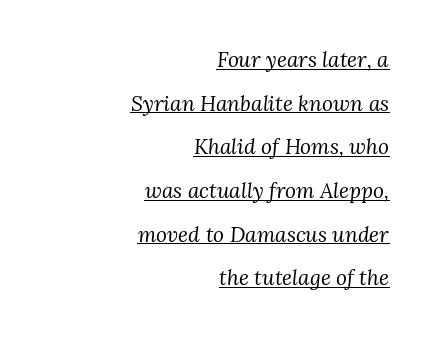
{"italic": "yes", "lean": "right", "slant_degrees": 3, "bold": "no", "underline": "yes", "align": "right", "line_spacing": "loose", "line_spacing_ratio": 2.08, "letter_spacing": "normal", "letter_spacing_em": 0.0, "glyph_px": 21}
